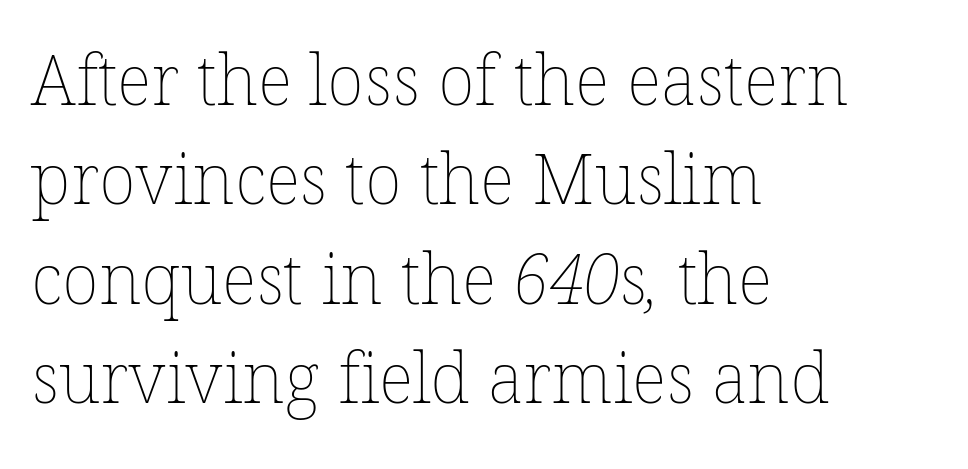
The image shows 69 px thin type; set left-aligned, normal line spacing (1.44x), normal letter spacing, not underlined; low stroke contrast and a medium x-height.
